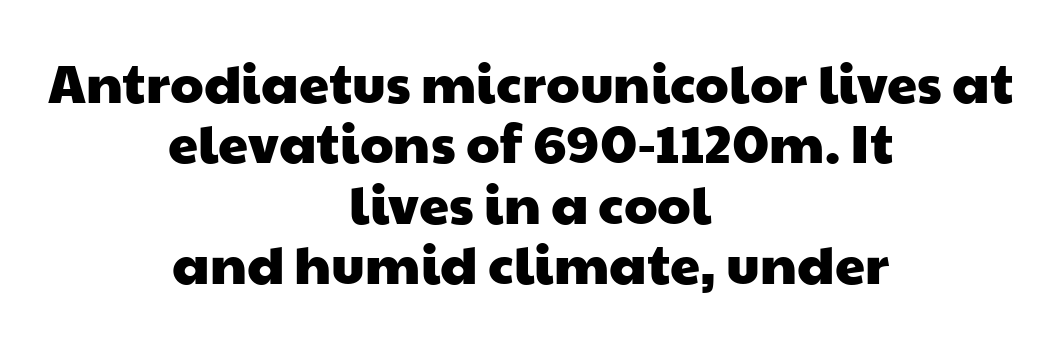
Q: Is the typeface a serif or a sans-serif typeface? A: Sans-serif.
Q: Is the text underlined? A: No.
Q: How is the paragraph aligned? A: Centered.
Q: Is the spacing between letters normal or unusually wide? A: Normal.
Q: Is the spacing between lines tight, normal or loose? A: Tight.
Q: Width (condensed, normal, or wide)? A: Wide.
Q: Stroke contrast? A: Low.
Q: x-height? A: Medium.
Q: Monospaced? A: No.
